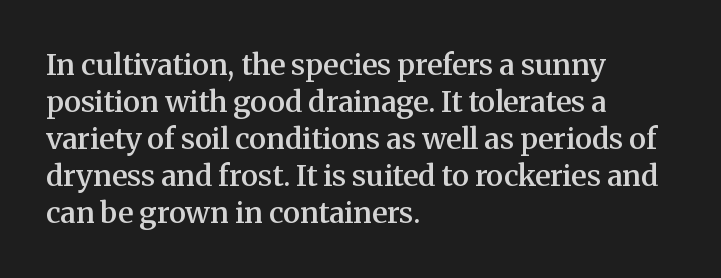
{"serif": "yes", "italic": "no", "bold": "semi", "weight": "semibold", "width": "normal", "stroke_contrast": "medium", "x_height": "medium", "monospaced": "no", "underline": "no", "align": "left", "line_spacing": "normal", "line_spacing_ratio": 1.28, "letter_spacing": "normal", "letter_spacing_em": 0.0, "glyph_px": 29}
